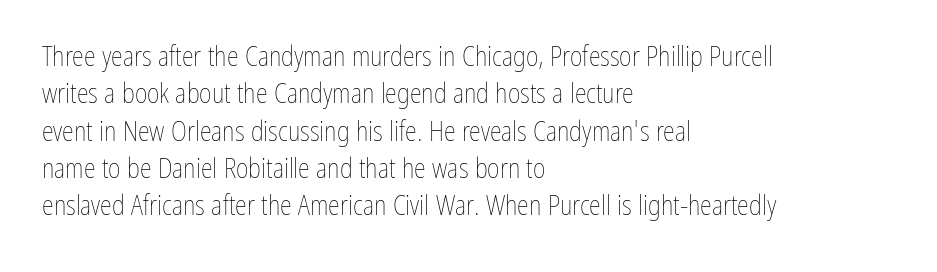
The image shows 27 px text type, upright; set left-aligned, normal line spacing (1.38x), normal letter spacing, not underlined.
